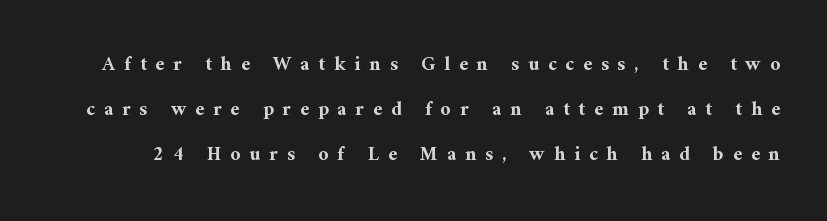
The image shows 20 px bold type, upright; set loose line spacing (2.26x), unusually wide letter spacing (+0.44 em), not underlined.
